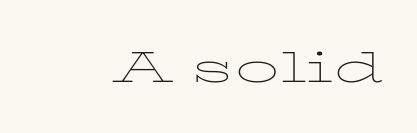
{"serif": "yes", "italic": "no", "bold": "no", "weight": "thin", "width": "wide", "stroke_contrast": "low", "x_height": "medium", "monospaced": "no", "underline": "no", "letter_spacing": "normal", "letter_spacing_em": 0.0, "glyph_px": 44}
